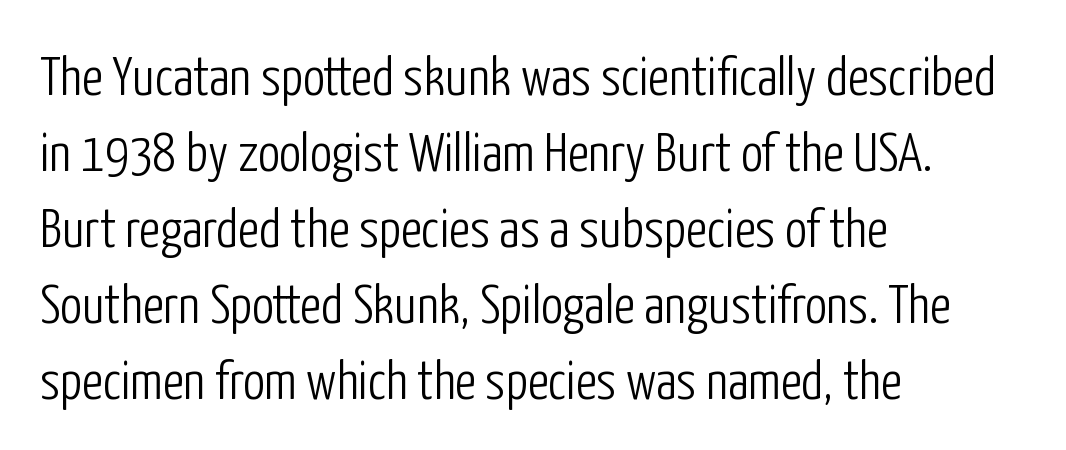
Q: Is the text bold? A: No.
Q: Is the text italic (slanted)? A: No, it is upright.
Q: Is the typeface a serif or a sans-serif typeface? A: Sans-serif.
Q: Is the text underlined? A: No.
Q: How is the paragraph aligned? A: Left-aligned.
Q: Is the spacing between letters normal or unusually wide? A: Normal.
Q: Is the spacing between lines tight, normal or loose? A: Normal.
Q: Width (condensed, normal, or wide)? A: Condensed.
Q: Stroke contrast? A: Low.
Q: x-height? A: Medium.
Q: Monospaced? A: No.
